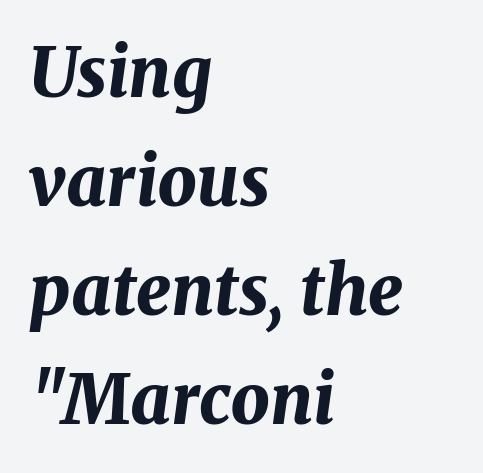
{"italic": "yes", "lean": "right", "slant_degrees": 8, "bold": "yes", "weight": "bold", "width": "normal", "stroke_contrast": "medium", "x_height": "medium", "monospaced": "no", "underline": "no", "align": "left", "line_spacing": "normal", "line_spacing_ratio": 1.58, "letter_spacing": "normal", "letter_spacing_em": 0.0, "glyph_px": 69}
